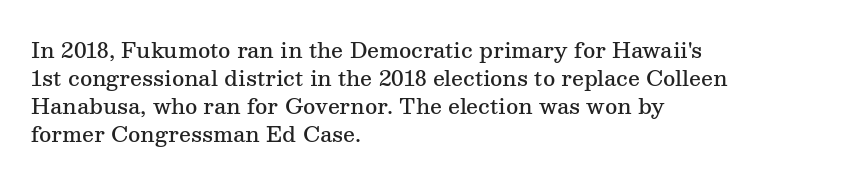
The axis of the letterforms is exactly vertical. The block of text has a typical density, with ordinary space between rows. Plain, unruled lines of type. Slightly chunky letters — semibold, I'd say, not full bold. Left-aligned paragraph, ragged on the right.
